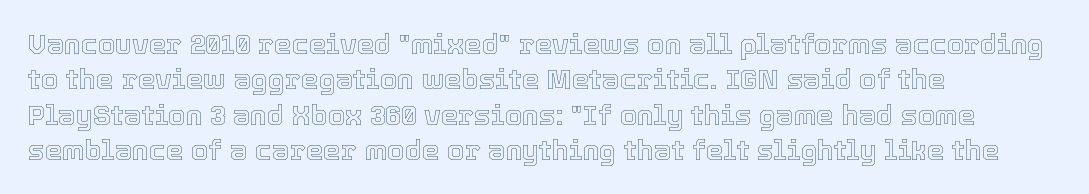
The image shows 28 px text type, upright; set left-aligned, normal line spacing (1.26x), normal letter spacing, not underlined; a medium x-height.
